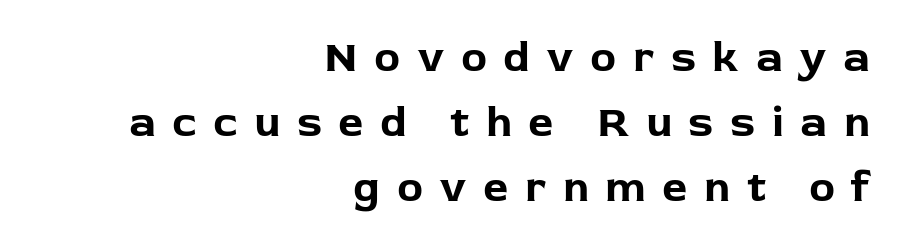
The image shows 44 px bold sans-serif type, upright; set right-aligned, normal line spacing (1.48x), unusually wide letter spacing (+0.37 em), not underlined; low stroke contrast and a medium x-height.
